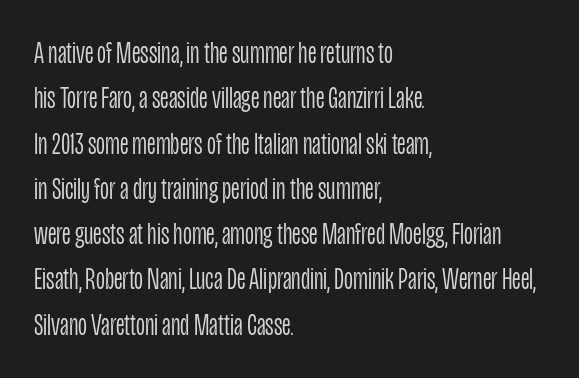
Q: Is the text bold? A: No.
Q: Is the text italic (slanted)? A: No, it is upright.
Q: Is the typeface a serif or a sans-serif typeface? A: Sans-serif.
Q: Is the text underlined? A: No.
Q: How is the paragraph aligned? A: Left-aligned.
Q: Is the spacing between letters normal or unusually wide? A: Normal.
Q: Is the spacing between lines tight, normal or loose? A: Normal.
Q: Width (condensed, normal, or wide)? A: Condensed.
Q: Stroke contrast? A: Low.
Q: x-height? A: Large.
Q: Monospaced? A: No.
